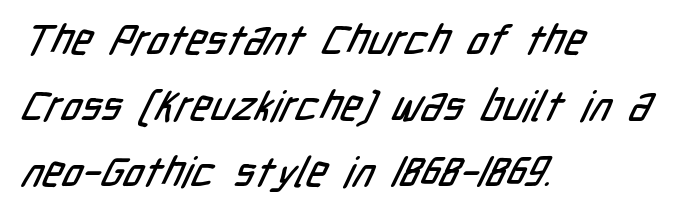
{"serif": "no", "width": "condensed", "stroke_contrast": "low", "x_height": "medium", "monospaced": "no", "underline": "no", "align": "left", "line_spacing": "normal", "line_spacing_ratio": 1.57, "letter_spacing": "normal", "letter_spacing_em": 0.0, "glyph_px": 42}
